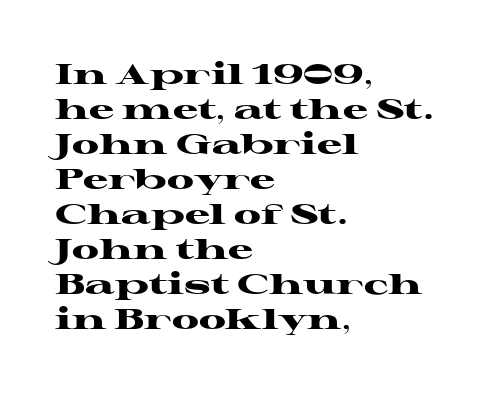
Q: Is the text bold? A: Yes.
Q: Is the text italic (slanted)? A: No, it is upright.
Q: Is the typeface a serif or a sans-serif typeface? A: Serif.
Q: Is the text underlined? A: No.
Q: How is the paragraph aligned? A: Left-aligned.
Q: Is the spacing between letters normal or unusually wide? A: Normal.
Q: Is the spacing between lines tight, normal or loose? A: Normal.
Q: Width (condensed, normal, or wide)? A: Wide.
Q: Stroke contrast? A: High.
Q: x-height? A: Medium.
Q: Monospaced? A: No.
